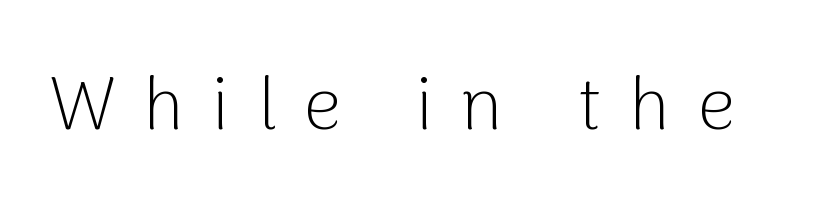
The image shows 73 px light sans-serif type, upright; set unusually wide letter spacing (+0.38 em), not underlined; low stroke contrast and a medium x-height.
